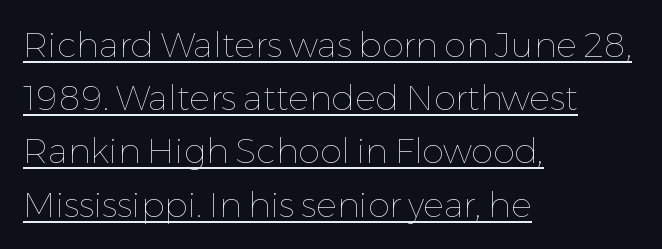
Q: Is the text bold? A: No.
Q: Is the text italic (slanted)? A: No, it is upright.
Q: Is the text underlined? A: Yes.
Q: How is the paragraph aligned? A: Left-aligned.
Q: Is the spacing between letters normal or unusually wide? A: Normal.
Q: Is the spacing between lines tight, normal or loose? A: Normal.
Q: Width (condensed, normal, or wide)? A: Normal.
Q: Stroke contrast? A: Low.
Q: x-height? A: Medium.
Q: Monospaced? A: No.
